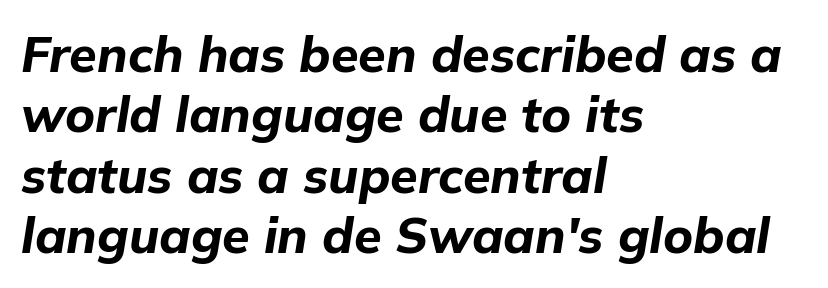
The image shows 50 px bold type, italic (leaning right); set left-aligned, line spacing 1.21x, normal letter spacing, not underlined; low stroke contrast and a medium x-height.
